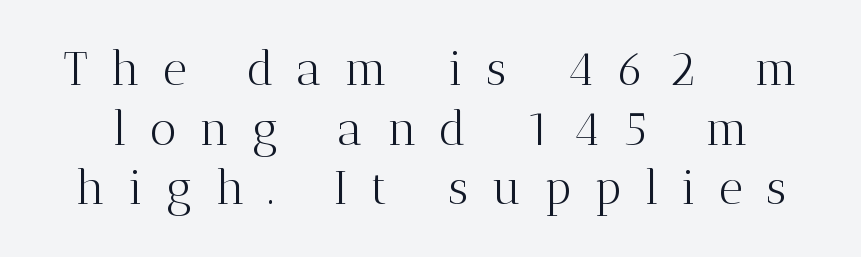
Q: Is the text bold? A: No.
Q: Is the text italic (slanted)? A: No, it is upright.
Q: Is the typeface a serif or a sans-serif typeface? A: Serif.
Q: Is the text underlined? A: No.
Q: Is the spacing between letters normal or unusually wide? A: Unusually wide.
Q: Is the spacing between lines tight, normal or loose? A: Normal.
Q: Width (condensed, normal, or wide)? A: Normal.
Q: Stroke contrast? A: Medium.
Q: x-height? A: Medium.
Q: Monospaced? A: No.
